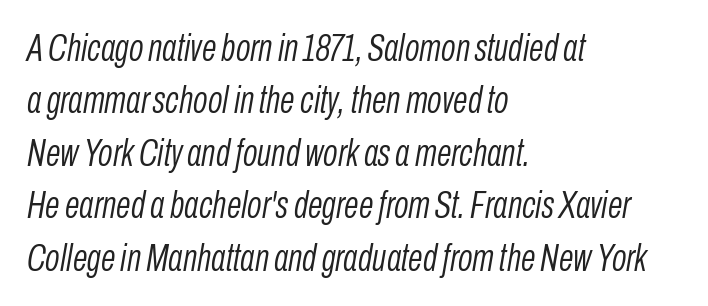
{"italic": "yes", "lean": "right", "slant_degrees": 10, "bold": "no", "weight": "light", "width": "condensed", "stroke_contrast": "low", "x_height": "medium", "monospaced": "no", "underline": "no", "align": "left", "line_spacing": "normal", "line_spacing_ratio": 1.38, "letter_spacing": "normal", "letter_spacing_em": 0.0, "glyph_px": 38}
